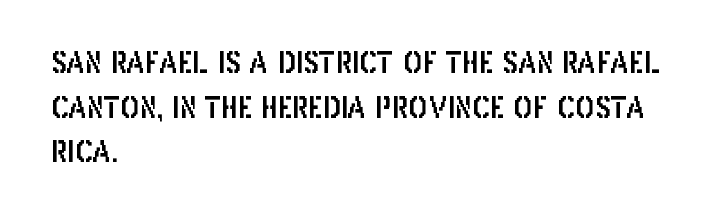
The image shows 29 px condensed sans-serif type, upright; set left-aligned, normal line spacing (1.54x), normal letter spacing, not underlined; low stroke contrast and a large x-height.
